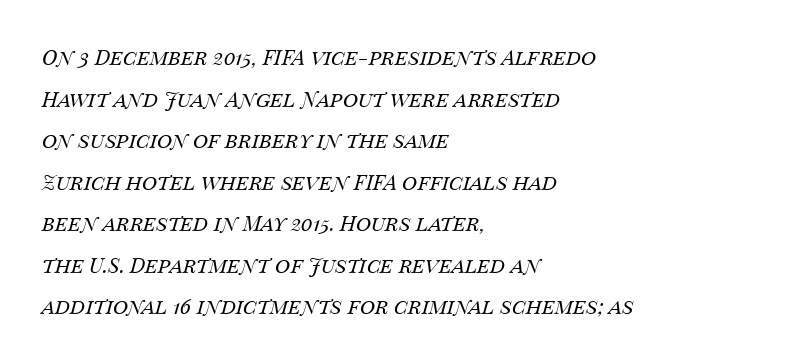
A typesetter would call this leading open, well beyond the default. Stems and bowls with no extra thickness — not bold. Inter-character spacing is left at the font's built-in metrics. There's an unmistakable incline to the writing here.
